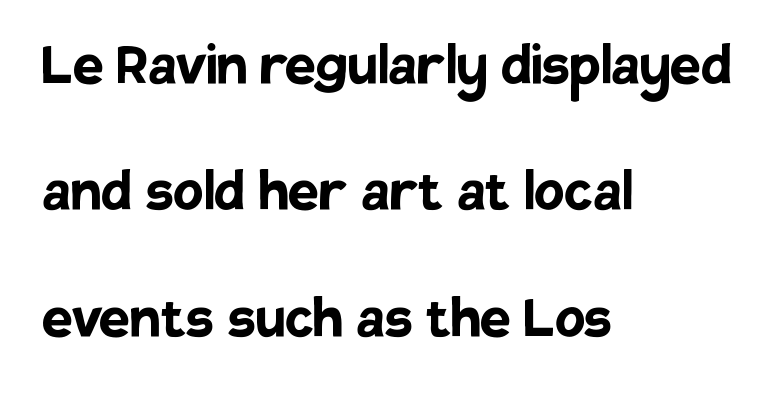
The image shows 69 px semibold sans-serif type, upright; set left-aligned, line spacing 1.83x, normal letter spacing, not underlined; low stroke contrast and a large x-height.
